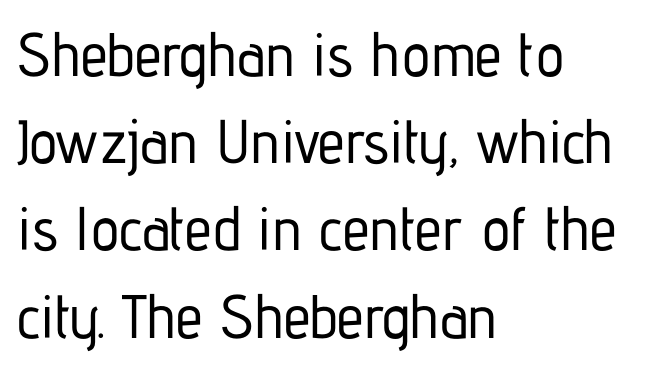
Q: Is the text italic (slanted)? A: No, it is upright.
Q: Is the typeface a serif or a sans-serif typeface? A: Sans-serif.
Q: Is the text underlined? A: No.
Q: How is the paragraph aligned? A: Left-aligned.
Q: Is the spacing between letters normal or unusually wide? A: Normal.
Q: Is the spacing between lines tight, normal or loose? A: Normal.
Q: Width (condensed, normal, or wide)? A: Condensed.
Q: Stroke contrast? A: Low.
Q: x-height? A: Medium.
Q: Monospaced? A: No.
